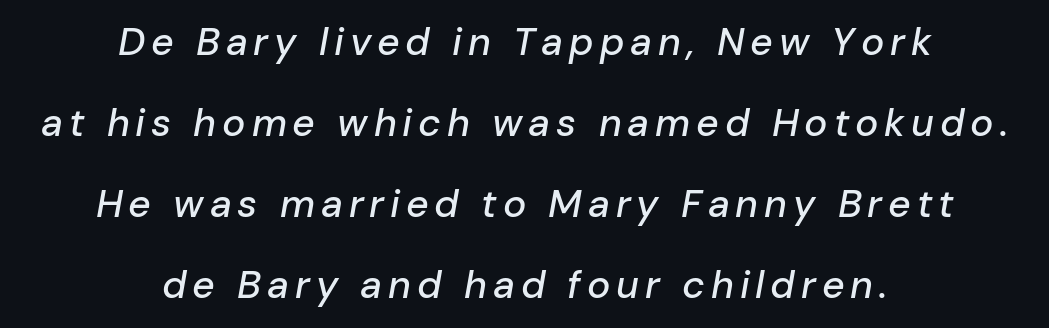
Q: Is the text italic (slanted)? A: Yes, it leans right by about 10 degrees.
Q: Is the text underlined? A: No.
Q: How is the paragraph aligned? A: Centered.
Q: Is the spacing between lines tight, normal or loose? A: Loose.
Q: Width (condensed, normal, or wide)? A: Normal.
Q: Stroke contrast? A: Low.
Q: x-height? A: Medium.
Q: Monospaced? A: No.
